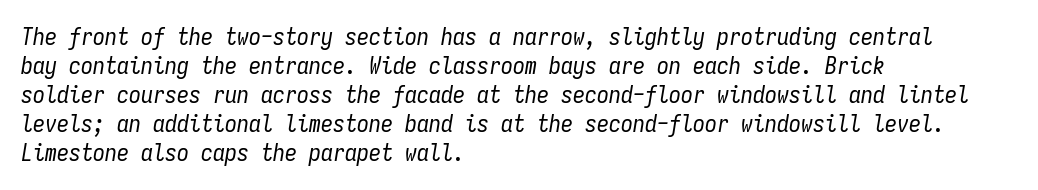
Caption: face not bold, strokes unweighted. Where is the straight margin? On the left. The font's italic variant was chosen for this text. Glance below the letters and you will spot only blank space. The rendering keeps characters at their native spacing.
